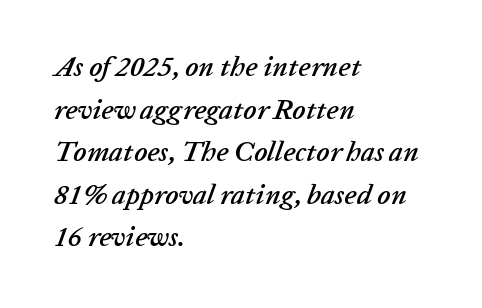
{"italic": "yes", "lean": "right", "slant_degrees": 20, "width": "normal", "stroke_contrast": "low", "x_height": "medium", "monospaced": "no", "underline": "no", "align": "left", "line_spacing": "normal", "line_spacing_ratio": 1.52, "letter_spacing": "normal", "letter_spacing_em": 0.0, "glyph_px": 28}
